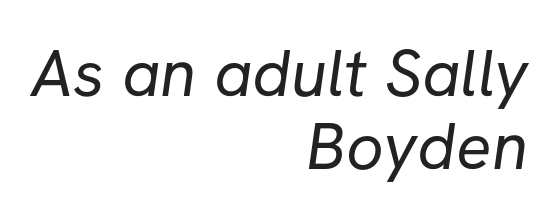
Beneath every word, the page is bare. No chunkiness to these letters — they're not bold. The face used here is proportionally spaced, like ordinary book or web type. Students, note that the glyphs here touch the page at normal intervals. This sample is right-justified, so line beginnings fall wherever the words allow.
